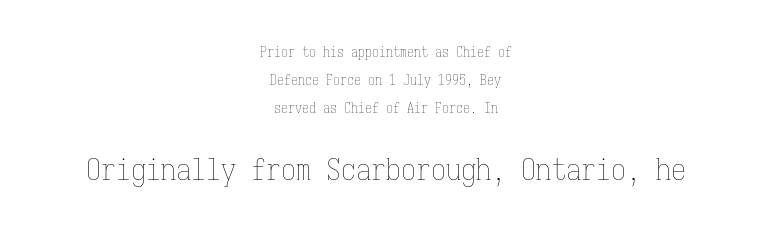
Q: Is the text bold? A: No.
Q: Is the text italic (slanted)? A: No, it is upright.
Q: Is the text underlined? A: No.
Q: How is the paragraph aligned? A: Centered.
Q: Is the spacing between letters normal or unusually wide? A: Normal.
Q: Is the spacing between lines tight, normal or loose? A: Loose.
Q: Which block of text is set in a larger size, the first (top) or the second (bottom)? A: The second (bottom) one.
Q: Width (condensed, normal, or wide)? A: Condensed.
Q: Stroke contrast? A: Low.
Q: x-height? A: Medium.
Q: Monospaced? A: Yes.
